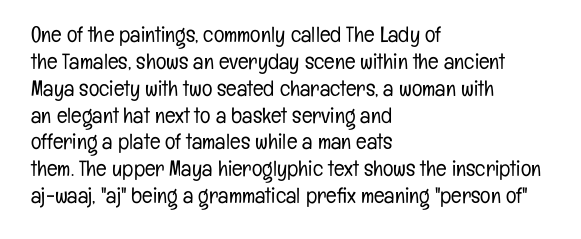
Q: Is the text bold? A: No.
Q: Is the text italic (slanted)? A: No, it is upright.
Q: Is the text underlined? A: No.
Q: How is the paragraph aligned? A: Left-aligned.
Q: Is the spacing between letters normal or unusually wide? A: Normal.
